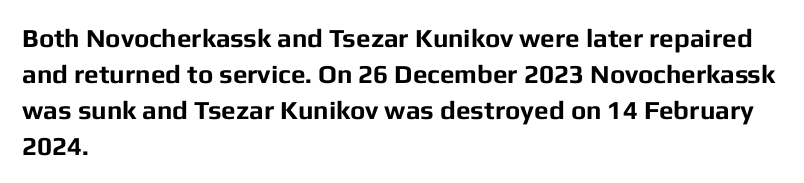
The image shows 26 px bold type, upright; set left-aligned, normal line spacing (1.38x), normal letter spacing, not underlined.
